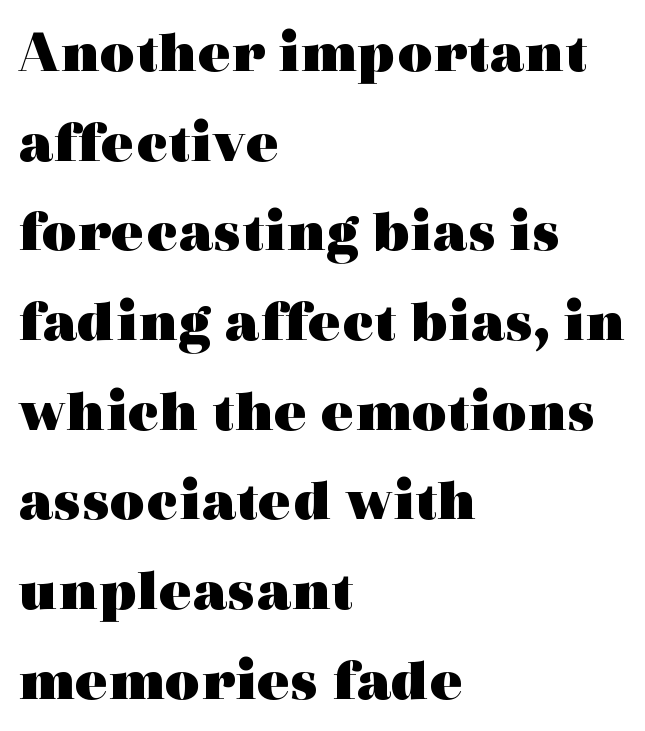
The space directly below the letters is spotless. Does the leading feel generous? No, just average. The passage shown is emphatically bold. You can tell from the footed stems that serif type was used.
